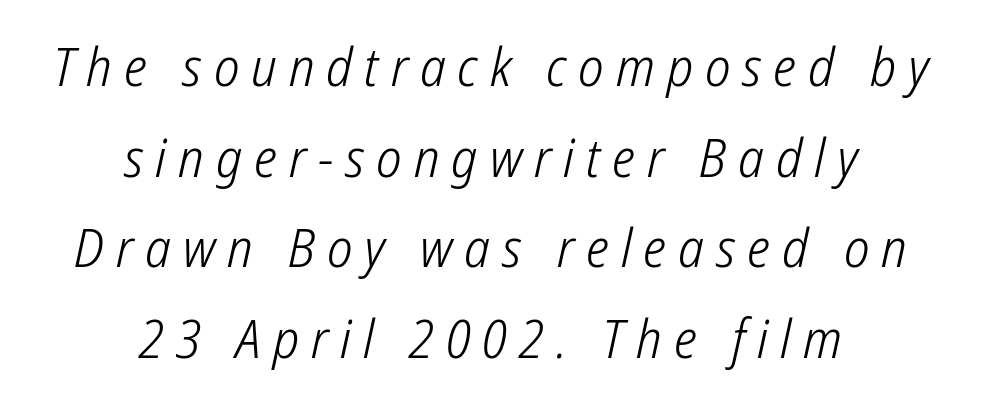
The image shows 54 px light, condensed sans-serif type; set centered, normal line spacing (1.68x), unusually wide letter spacing (+0.22 em), not underlined; low stroke contrast and a medium x-height.
